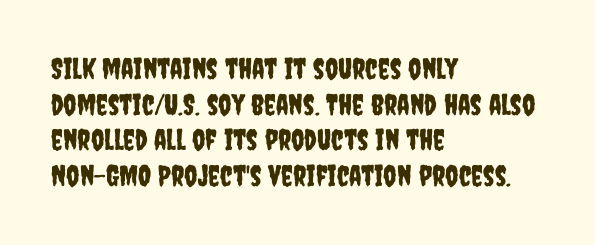
{"serif": "no", "italic": "no", "width": "condensed", "stroke_contrast": "low", "x_height": "large", "monospaced": "no", "underline": "no", "align": "left", "line_spacing_ratio": 1.23, "letter_spacing": "normal", "letter_spacing_em": 0.0, "glyph_px": 29}
